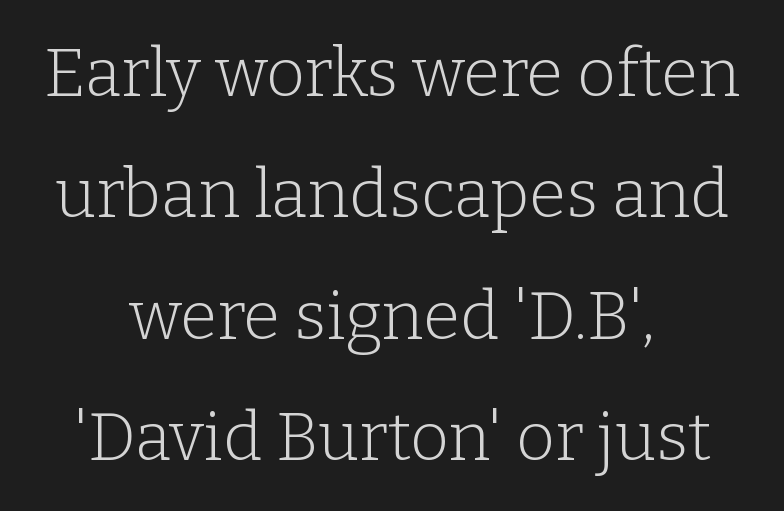
The image shows 67 px light serif type, upright; set centered, line spacing 1.81x, normal letter spacing, not underlined; low stroke contrast and a medium x-height.
